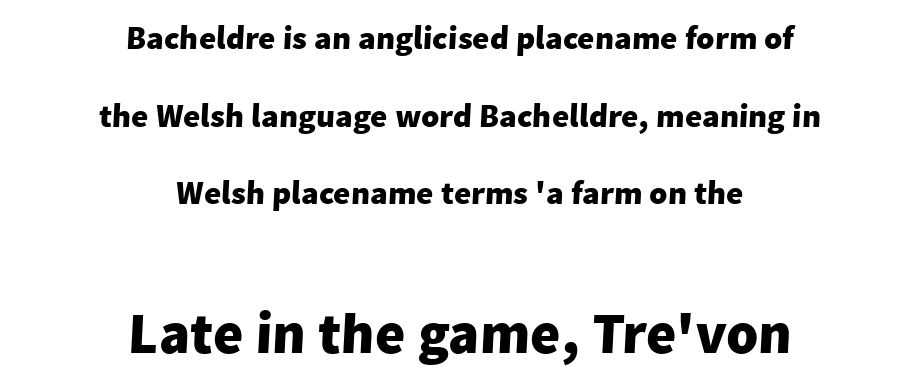
Q: Is the text bold? A: Yes.
Q: Is the typeface a serif or a sans-serif typeface? A: Sans-serif.
Q: Is the text underlined? A: No.
Q: How is the paragraph aligned? A: Centered.
Q: Is the spacing between letters normal or unusually wide? A: Normal.
Q: Is the spacing between lines tight, normal or loose? A: Loose.
Q: Which block of text is set in a larger size, the first (top) or the second (bottom)? A: The second (bottom) one.
Q: Width (condensed, normal, or wide)? A: Normal.
Q: Stroke contrast? A: Low.
Q: x-height? A: Medium.
Q: Monospaced? A: No.
